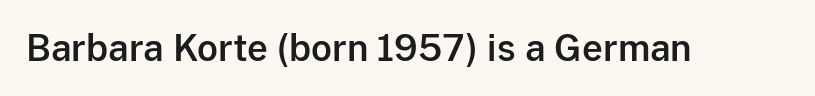
You could not count columns in this text — the font is proportionally spaced. This is roman type, the default non-slanted kind. Short note: letters normally spaced. Clear beneath every line of the passage. Font category for this specimen: sans-serif.
